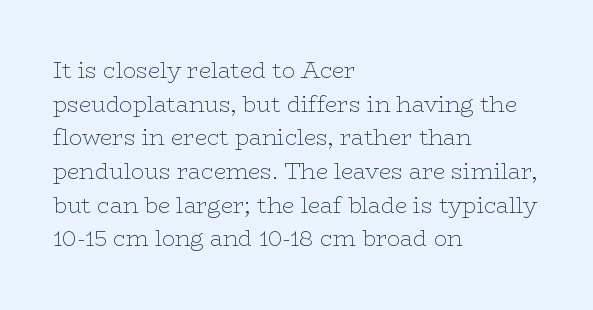
Unbolded letterforms with no extra heft. The letterforms sit shoulder to shoulder at normal distance. Line spacing here is normal. Glance below the letters and you will spot only blank space. Visually the block forms a straight wall on the left and a jagged coastline on the right.
